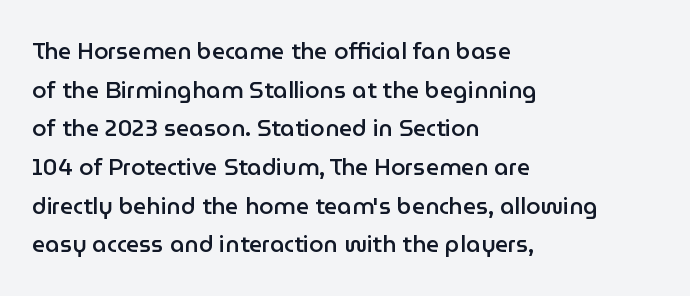
Set as a demibold, roughly 600 on the weight scale. One glance says typical: line gaps are just what's usual. Characters follow at the spacing the type designer built in. Horizontal alignment here is leftward, the default for most running prose.
